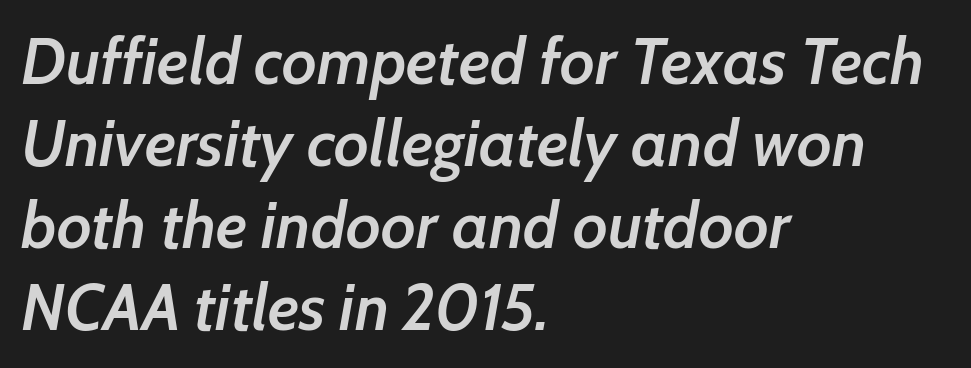
The image shows 65 px semibold type, italic (leaning right); set left-aligned, normal line spacing (1.26x), normal letter spacing, not underlined; low stroke contrast and a medium x-height.
